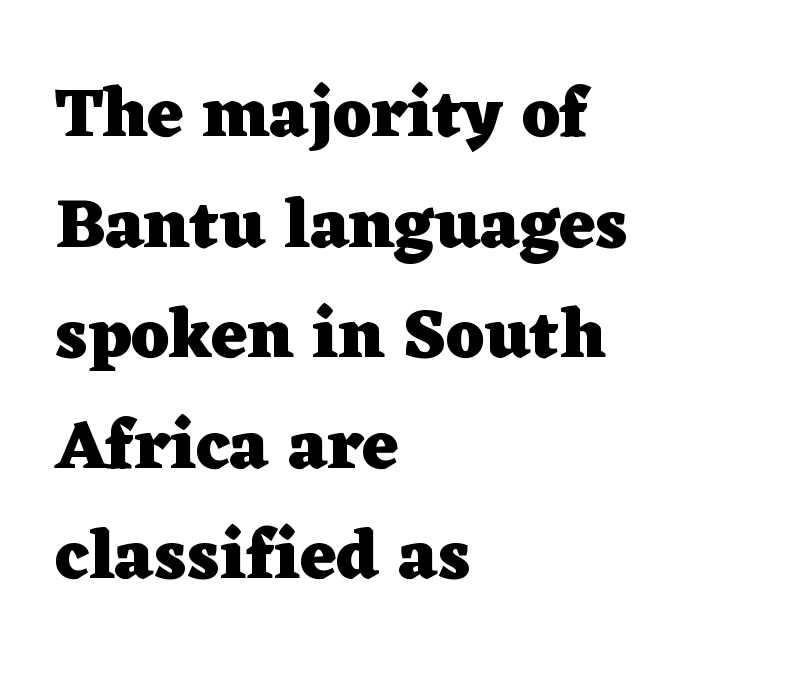
{"serif": "yes", "italic": "no", "bold": "yes", "weight": "heavy", "width": "wide", "stroke_contrast": "low", "x_height": "medium", "monospaced": "no", "underline": "no", "align": "left", "line_spacing": "normal", "line_spacing_ratio": 1.58, "letter_spacing": "normal", "letter_spacing_em": 0.0, "glyph_px": 70}
